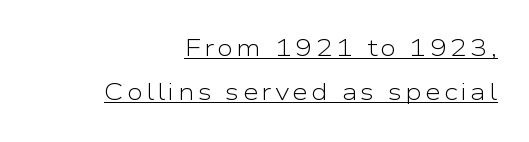
{"italic": "no", "bold": "no", "underline": "yes", "align": "right", "line_spacing": "loose", "line_spacing_ratio": 1.92, "glyph_px": 23}
